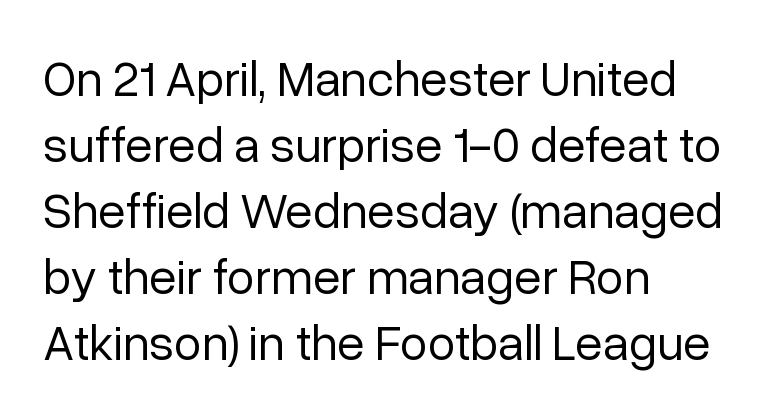
The image shows 50 px regular-weight sans-serif type, upright; set left-aligned, normal line spacing (1.32x), normal letter spacing, not underlined; low stroke contrast and a medium x-height.
